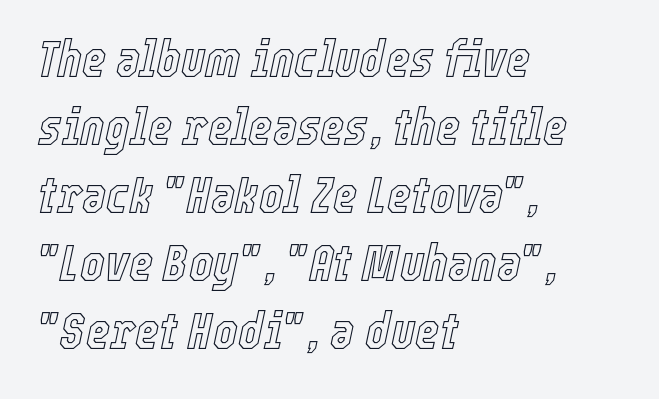
{"italic": "yes", "lean": "right", "slant_degrees": 12, "width": "condensed", "x_height": "medium", "monospaced": "no", "underline": "no", "align": "left", "line_spacing": "normal", "line_spacing_ratio": 1.31, "letter_spacing": "normal", "letter_spacing_em": 0.0, "glyph_px": 52}
